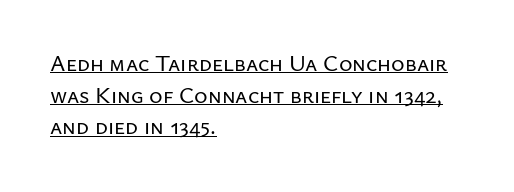
The image shows 23 px text type, upright; set left-aligned, normal line spacing (1.38x), normal letter spacing, underlined.
